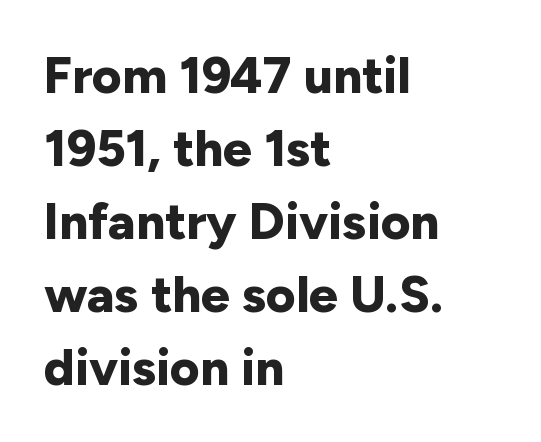
The rag falls on the right side of this text block. Posture: vertical. Honestly, the row spacing looks completely unremarkable. What kind of face is this? One without serifs — a sans. This sample uses plain, unmodified letter spacing.
